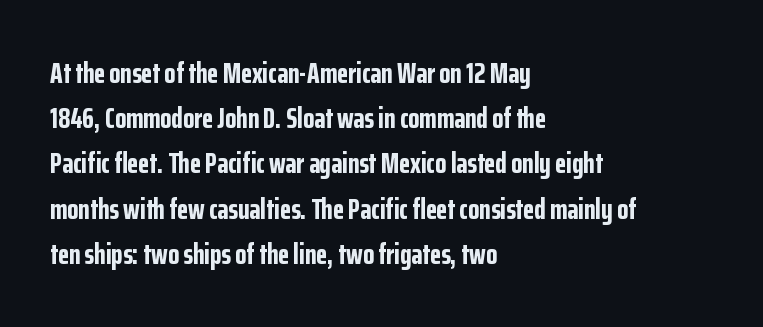
The image shows 29 px bold, condensed sans-serif type, upright; set left-aligned, normal line spacing (1.56x), normal letter spacing, not underlined; low stroke contrast and a medium x-height.
